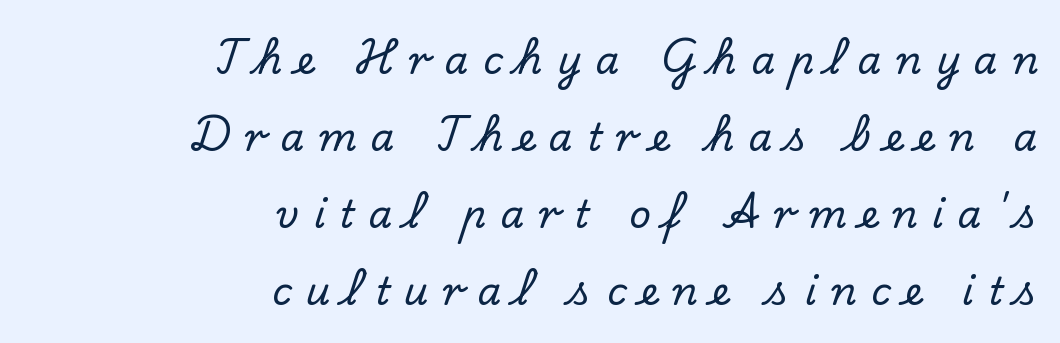
Q: Is the text italic (slanted)? A: Yes.
Q: Is the typeface a serif or a sans-serif typeface? A: Serif.
Q: Is the text underlined? A: No.
Q: How is the paragraph aligned? A: Right-aligned.
Q: Is the spacing between letters normal or unusually wide? A: Unusually wide.
Q: Is the spacing between lines tight, normal or loose? A: Loose.
Q: Width (condensed, normal, or wide)? A: Normal.
Q: Stroke contrast? A: Low.
Q: x-height? A: Small.
Q: Monospaced? A: No.
